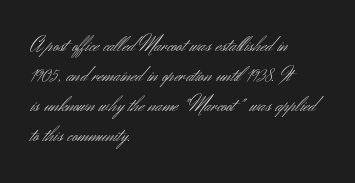
{"bold": "no", "underline": "no", "align": "left", "line_spacing": "normal", "line_spacing_ratio": 1.37, "letter_spacing": "normal", "letter_spacing_em": 0.0, "glyph_px": 22}
